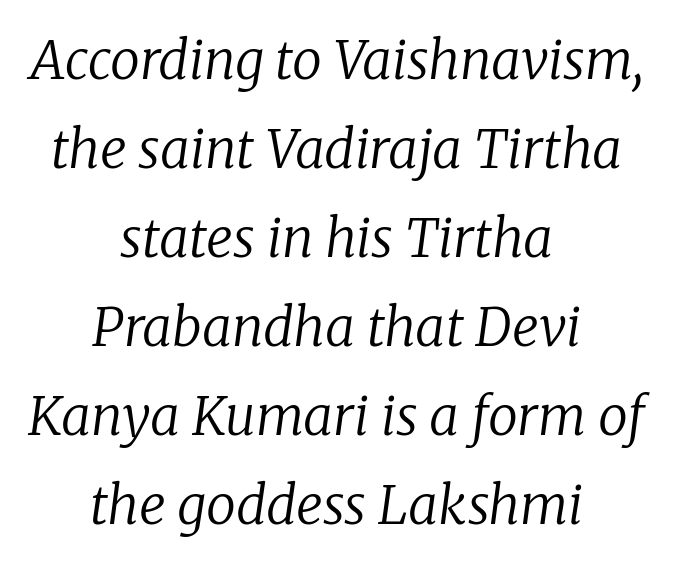
Q: Is the text bold? A: No.
Q: Is the text italic (slanted)? A: Yes, it leans right by about 8 degrees.
Q: Is the typeface a serif or a sans-serif typeface? A: Serif.
Q: Is the text underlined? A: No.
Q: How is the paragraph aligned? A: Centered.
Q: Is the spacing between letters normal or unusually wide? A: Normal.
Q: Is the spacing between lines tight, normal or loose? A: Normal.
Q: Width (condensed, normal, or wide)? A: Normal.
Q: Stroke contrast? A: Low.
Q: x-height? A: Medium.
Q: Monospaced? A: No.
